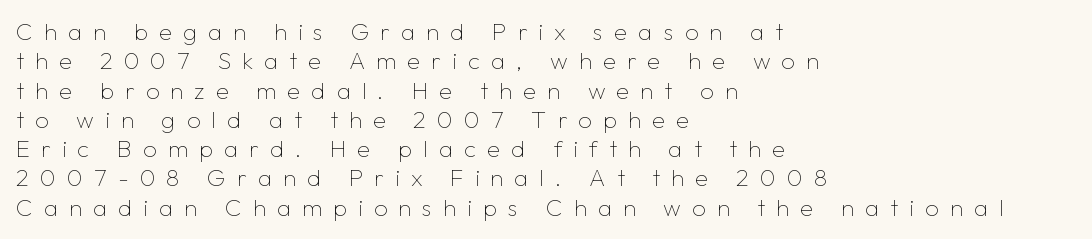
Q: Is the text bold? A: No.
Q: Is the text italic (slanted)? A: No, it is upright.
Q: Is the text underlined? A: No.
Q: How is the paragraph aligned? A: Left-aligned.
Q: Is the spacing between letters normal or unusually wide? A: Unusually wide.
